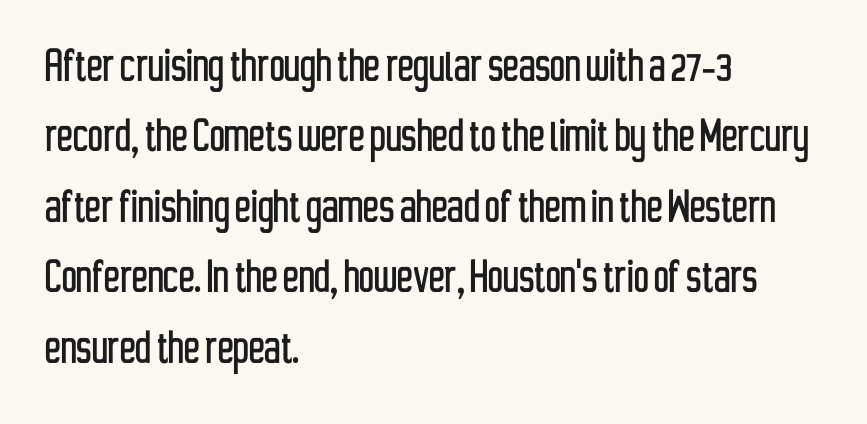
{"serif": "no", "italic": "no", "width": "condensed", "stroke_contrast": "low", "x_height": "medium", "monospaced": "no", "underline": "no", "align": "left", "line_spacing": "normal", "line_spacing_ratio": 1.33, "letter_spacing": "normal", "letter_spacing_em": 0.0, "glyph_px": 53}
